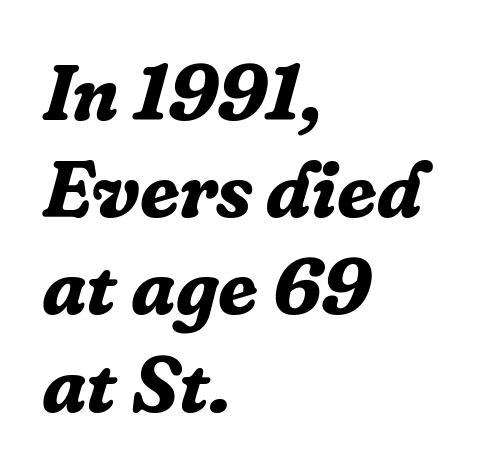
The image shows 79 px bold serif type, italic (leaning right); set left-aligned, line spacing 1.23x, normal letter spacing, not underlined; low stroke contrast and a medium x-height.
